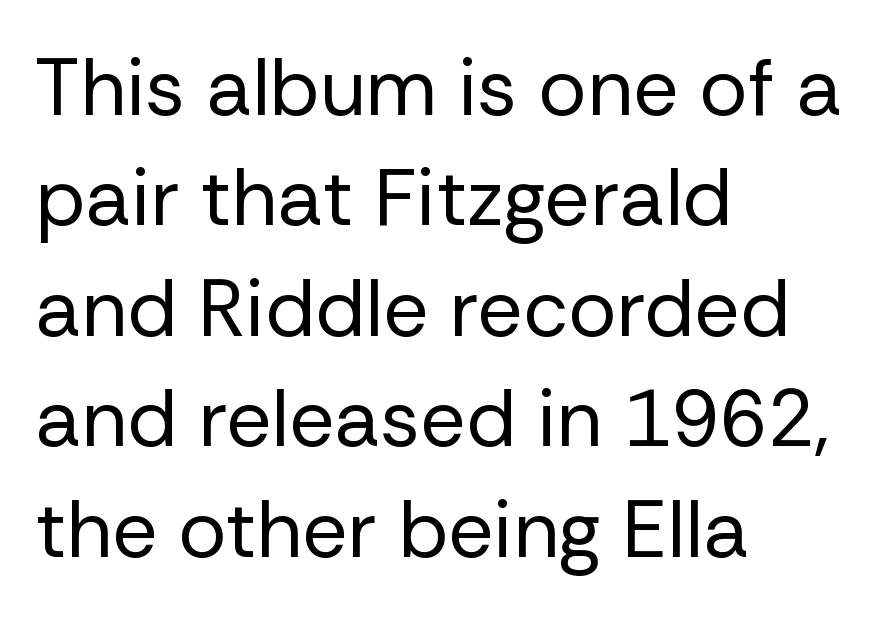
The image shows 80 px regular-weight sans-serif type, upright; set left-aligned, normal line spacing (1.38x), normal letter spacing, not underlined; low stroke contrast and a medium x-height.
